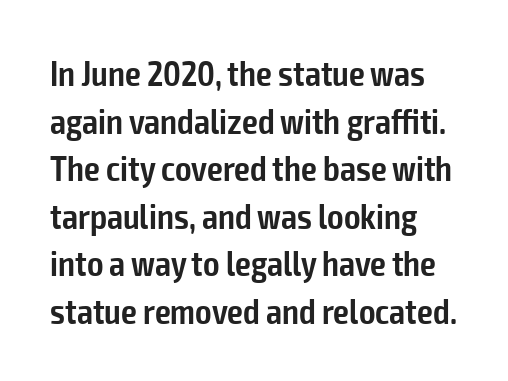
The image shows 35 px semibold, condensed sans-serif type, upright; set left-aligned, normal line spacing (1.36x), normal letter spacing, not underlined; low stroke contrast and a medium x-height.
